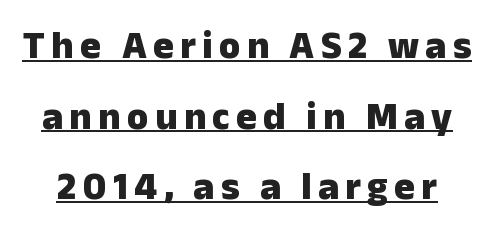
The image shows 39 px heavy sans-serif type, upright; set line spacing 1.81x, underlined; low stroke contrast and a medium x-height.
